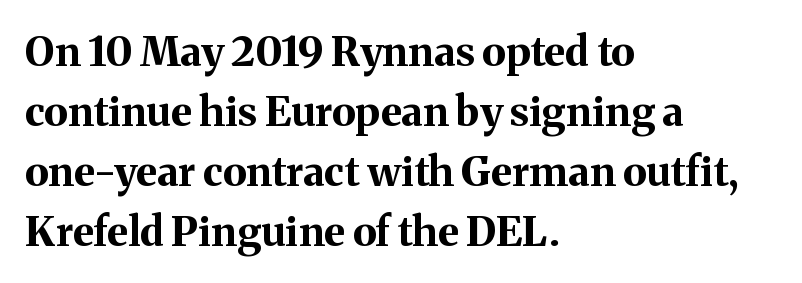
Q: Is the text bold? A: Yes.
Q: Is the text italic (slanted)? A: No, it is upright.
Q: Is the typeface a serif or a sans-serif typeface? A: Serif.
Q: Is the text underlined? A: No.
Q: How is the paragraph aligned? A: Left-aligned.
Q: Is the spacing between letters normal or unusually wide? A: Normal.
Q: Is the spacing between lines tight, normal or loose? A: Normal.
Q: Width (condensed, normal, or wide)? A: Normal.
Q: Stroke contrast? A: Medium.
Q: x-height? A: Medium.
Q: Monospaced? A: No.
